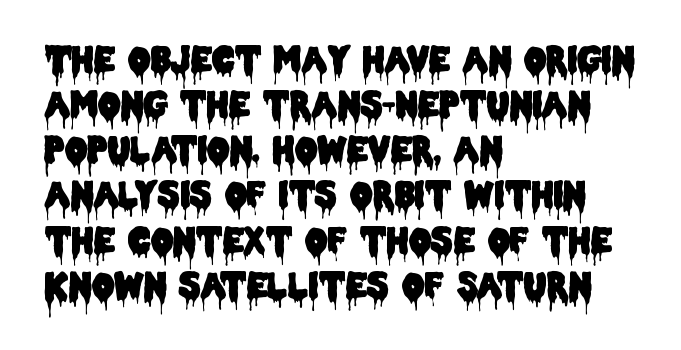
Q: Is the text italic (slanted)? A: No, it is upright.
Q: Is the typeface a serif or a sans-serif typeface? A: Sans-serif.
Q: Is the text underlined? A: No.
Q: How is the paragraph aligned? A: Left-aligned.
Q: Is the spacing between letters normal or unusually wide? A: Normal.
Q: Is the spacing between lines tight, normal or loose? A: Normal.
Q: Width (condensed, normal, or wide)? A: Condensed.
Q: Stroke contrast? A: Low.
Q: x-height? A: Large.
Q: Monospaced? A: No.
